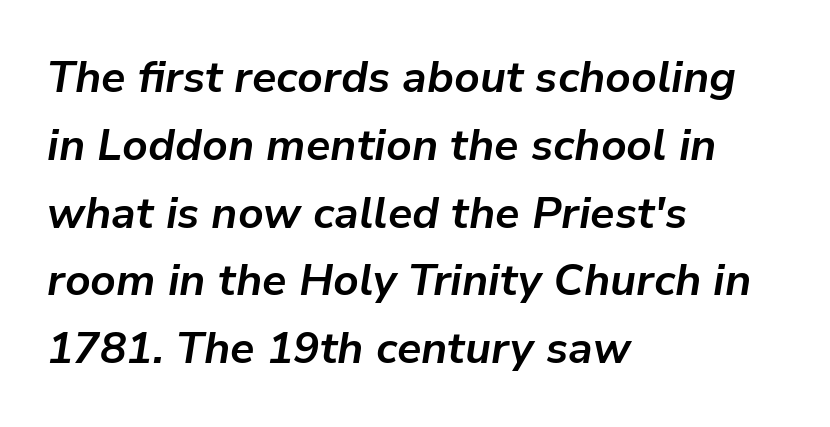
The characters look thick and weighty, a clear bold. Compared with typical body copy, the letter spacing here is the same. Is the block centered? No — it sits flush against the left margin. Any mark beneath the type? The region is blank. The text carries the slant typical of an italic or oblique font. You could not count columns in this text — the font is proportionally spaced.
